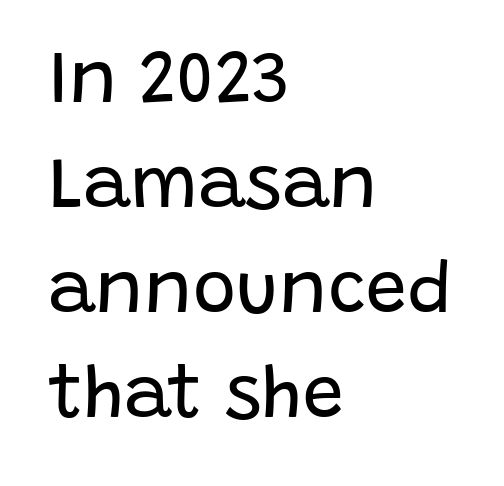
Q: Is the text bold? A: No.
Q: Is the text italic (slanted)? A: No, it is upright.
Q: Is the typeface a serif or a sans-serif typeface? A: Sans-serif.
Q: Is the text underlined? A: No.
Q: How is the paragraph aligned? A: Left-aligned.
Q: Is the spacing between letters normal or unusually wide? A: Normal.
Q: Is the spacing between lines tight, normal or loose? A: Normal.
Q: Width (condensed, normal, or wide)? A: Normal.
Q: Stroke contrast? A: Low.
Q: x-height? A: Large.
Q: Monospaced? A: No.
